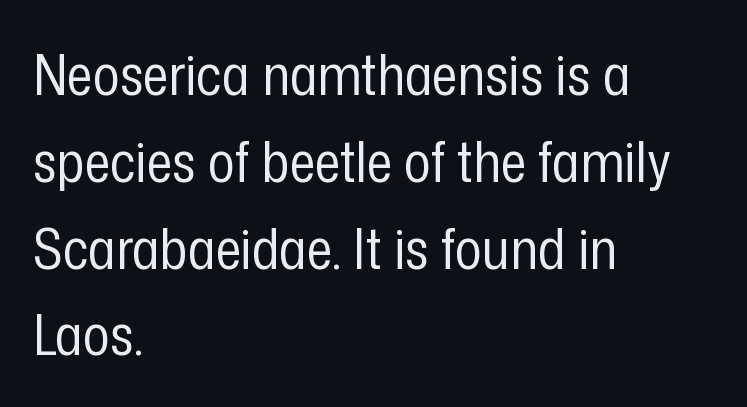
Q: Is the text bold? A: No.
Q: Is the text italic (slanted)? A: No, it is upright.
Q: Is the typeface a serif or a sans-serif typeface? A: Sans-serif.
Q: Is the text underlined? A: No.
Q: How is the paragraph aligned? A: Left-aligned.
Q: Is the spacing between letters normal or unusually wide? A: Normal.
Q: Is the spacing between lines tight, normal or loose? A: Normal.
Q: Width (condensed, normal, or wide)? A: Condensed.
Q: Stroke contrast? A: Low.
Q: x-height? A: Medium.
Q: Monospaced? A: No.
